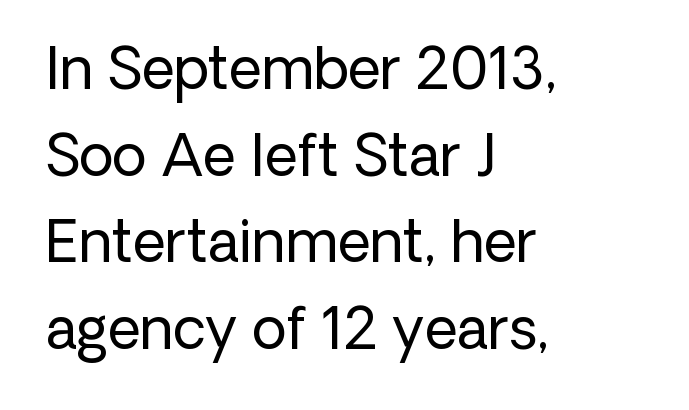
{"serif": "no", "italic": "no", "bold": "no", "weight": "regular", "width": "normal", "stroke_contrast": "low", "x_height": "medium", "monospaced": "no", "underline": "no", "align": "left", "line_spacing": "normal", "line_spacing_ratio": 1.52, "letter_spacing": "normal", "letter_spacing_em": 0.0, "glyph_px": 57}
